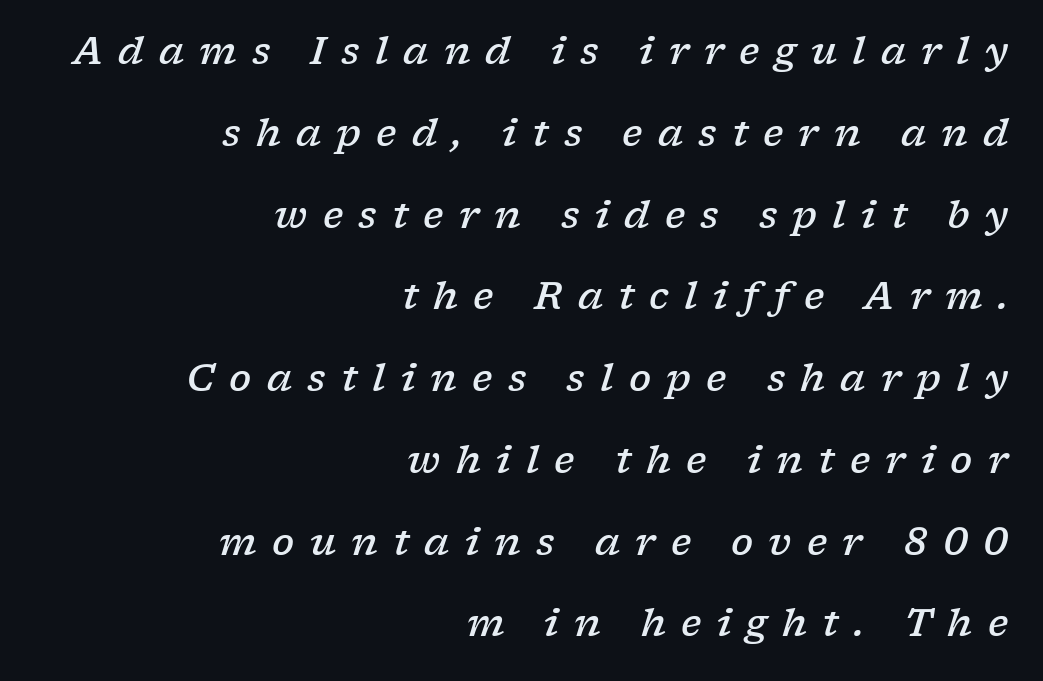
Bold? Not quite — semibold, heavier than regular but stopping short. Old-style or modern, the face here clearly has serifs. Words appear elongated and porous because spacing is wide. The specimen reads as italic at a glance.
